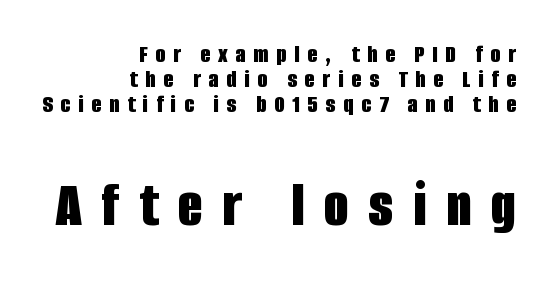
Q: Is the text bold? A: Yes.
Q: Is the text italic (slanted)? A: No, it is upright.
Q: Is the typeface a serif or a sans-serif typeface? A: Sans-serif.
Q: Is the text underlined? A: No.
Q: How is the paragraph aligned? A: Right-aligned.
Q: Is the spacing between letters normal or unusually wide? A: Unusually wide.
Q: Is the spacing between lines tight, normal or loose? A: Tight.
Q: Which block of text is set in a larger size, the first (top) or the second (bottom)? A: The second (bottom) one.
Q: Width (condensed, normal, or wide)? A: Condensed.
Q: Stroke contrast? A: Low.
Q: x-height? A: Large.
Q: Monospaced? A: No.
